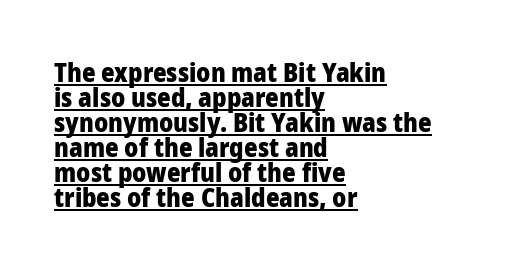
The image shows 26 px bold type, upright; set left-aligned, tight line spacing (0.96x), normal letter spacing, underlined.
